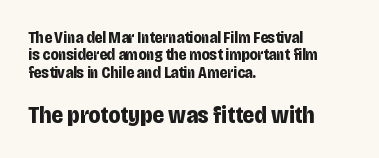
Quick note: interline space is minimal. Letters rest on an invisible, unmarked baseline. Casual observation: everything's shoved over to the left. Posture: upright roman. Is the letter spacing exaggerated? No — it looks like the ordinary default.
